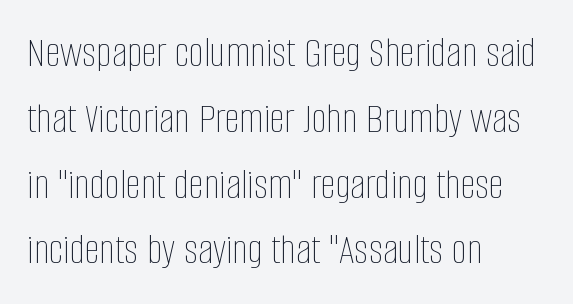
Q: Is the text bold? A: No.
Q: Is the text italic (slanted)? A: No, it is upright.
Q: Is the text underlined? A: No.
Q: How is the paragraph aligned? A: Left-aligned.
Q: Is the spacing between letters normal or unusually wide? A: Normal.
Q: Is the spacing between lines tight, normal or loose? A: Normal.
Q: Width (condensed, normal, or wide)? A: Condensed.
Q: Stroke contrast? A: Low.
Q: x-height? A: Large.
Q: Monospaced? A: No.
